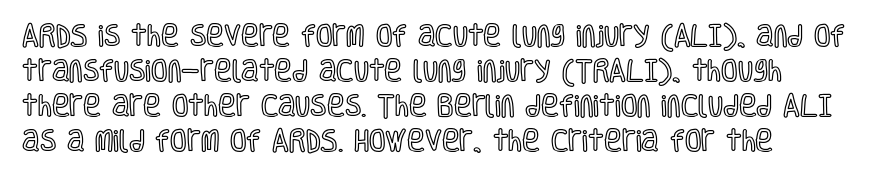
The leading is moderate, giving the passage an even texture. When letters stand straight like this, we call the style roman or upright. These lines keep a tight, regular rhythm from letter to letter. The space beneath each line is pristine and unruled.
